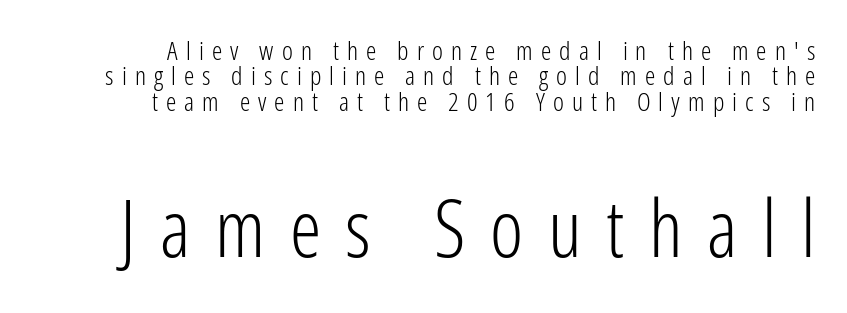
Q: Is the text bold? A: No.
Q: Is the text italic (slanted)? A: No, it is upright.
Q: Is the typeface a serif or a sans-serif typeface? A: Sans-serif.
Q: Is the text underlined? A: No.
Q: How is the paragraph aligned? A: Right-aligned.
Q: Is the spacing between letters normal or unusually wide? A: Unusually wide.
Q: Is the spacing between lines tight, normal or loose? A: Tight.
Q: Which block of text is set in a larger size, the first (top) or the second (bottom)? A: The second (bottom) one.
Q: Width (condensed, normal, or wide)? A: Condensed.
Q: Stroke contrast? A: Low.
Q: x-height? A: Medium.
Q: Monospaced? A: No.
